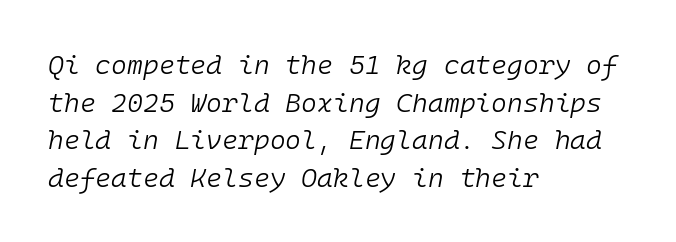
{"italic": "yes", "lean": "right", "slant_degrees": 10, "bold": "no", "underline": "no", "align": "left", "line_spacing": "normal", "line_spacing_ratio": 1.39, "letter_spacing": "normal", "letter_spacing_em": 0.0, "glyph_px": 27}
